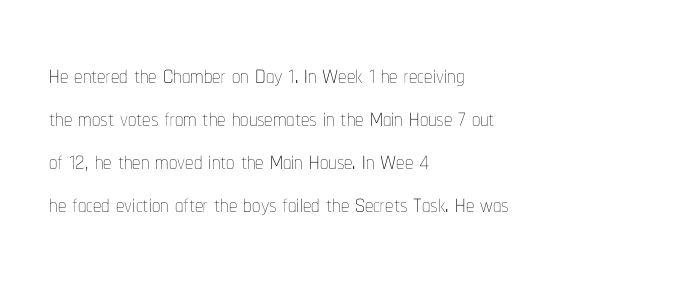
{"italic": "no", "bold": "no", "weight": "thin", "width": "condensed", "stroke_contrast": "low", "x_height": "medium", "monospaced": "no", "underline": "no", "align": "left", "line_spacing": "normal", "line_spacing_ratio": 1.3, "letter_spacing": "normal", "letter_spacing_em": 0.0, "glyph_px": 33}
